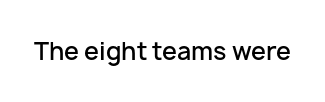
Q: Is the text bold? A: Semi-bold.
Q: Is the text italic (slanted)? A: No, it is upright.
Q: Is the text underlined? A: No.
Q: Is the spacing between letters normal or unusually wide? A: Normal.
